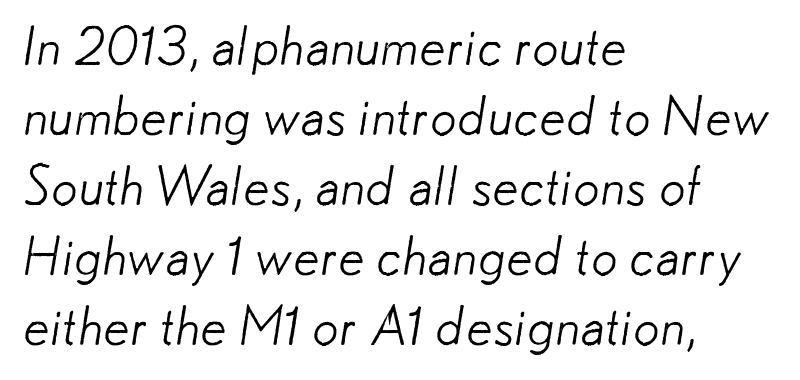
Q: Is the text bold? A: No.
Q: Is the typeface a serif or a sans-serif typeface? A: Sans-serif.
Q: Is the text underlined? A: No.
Q: How is the paragraph aligned? A: Left-aligned.
Q: Is the spacing between letters normal or unusually wide? A: Normal.
Q: Is the spacing between lines tight, normal or loose? A: Normal.
Q: Width (condensed, normal, or wide)? A: Normal.
Q: Stroke contrast? A: Low.
Q: x-height? A: Small.
Q: Monospaced? A: No.
